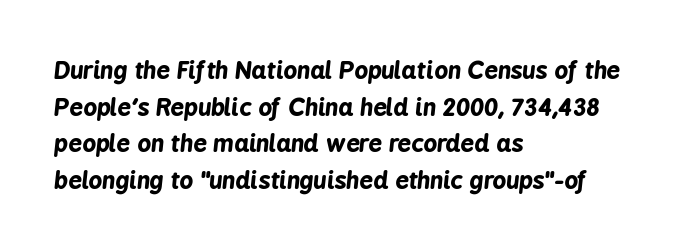
Baseline-to-baseline distance is the conventional proportion of letter height. The words here are not underlined. The typesetting leans heavy: a genuine bold. Italic: yes, the glyphs are oblique.
